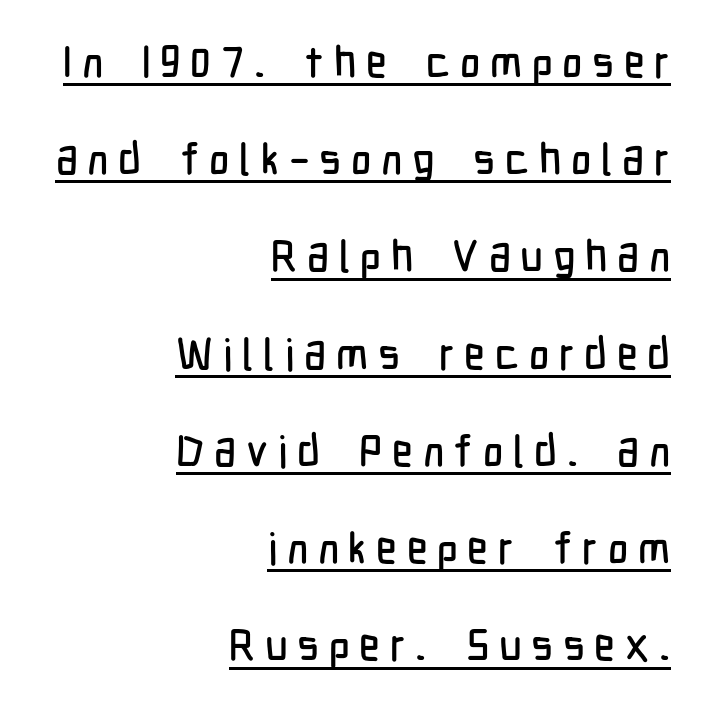
Summary of vertical rhythm: relaxed, with wide interline spacing. Quick note: not italic, upright. These lines have a slow, spaced-out rhythm from letter to letter. Unlike a traditional serif, this face leaves its strokes unadorned. Quick note: underline on.
